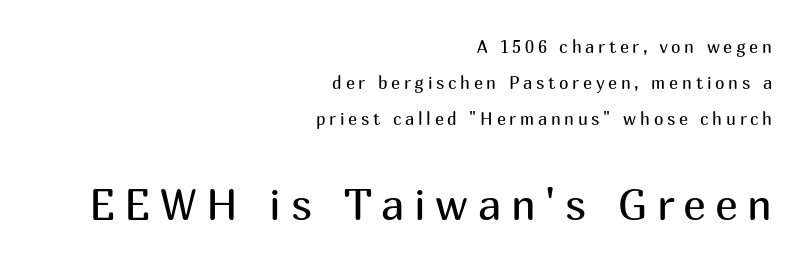
{"serif": "no", "italic": "no", "bold": "no", "weight": "regular", "width": "normal", "stroke_contrast": "medium", "x_height": "medium", "monospaced": "no", "underline": "no", "align": "right", "line_spacing": "loose", "line_spacing_ratio": 2.11, "letter_spacing": "wide", "letter_spacing_em": 0.22, "larger_block": "second", "size_ratio": 2.53, "glyph_px": 43}
